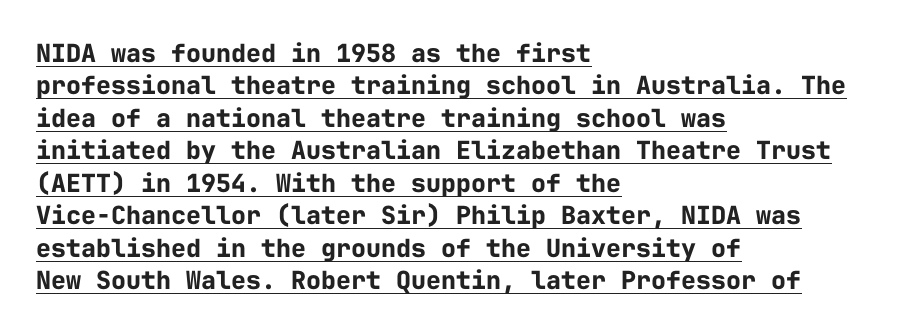
{"italic": "no", "bold": "yes", "underline": "yes", "align": "left", "line_spacing": "normal", "line_spacing_ratio": 1.3, "letter_spacing": "normal", "letter_spacing_em": 0.0, "glyph_px": 25}
